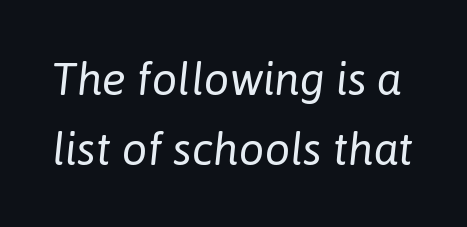
The image shows 45 px regular-weight type, italic (leaning right); set normal line spacing (1.55x), normal letter spacing, not underlined; low stroke contrast and a medium x-height.
